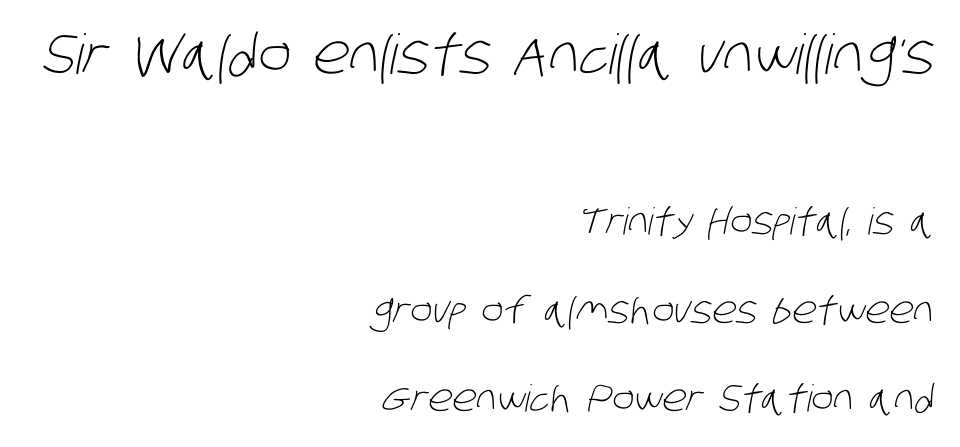
{"serif": "no", "bold": "no", "weight": "light", "width": "condensed", "stroke_contrast": "low", "x_height": "large", "monospaced": "no", "underline": "no", "align": "right", "line_spacing": "loose", "line_spacing_ratio": 2.39, "letter_spacing": "normal", "letter_spacing_em": 0.0, "larger_block": "first", "size_ratio": 1.49, "glyph_px": 55}
